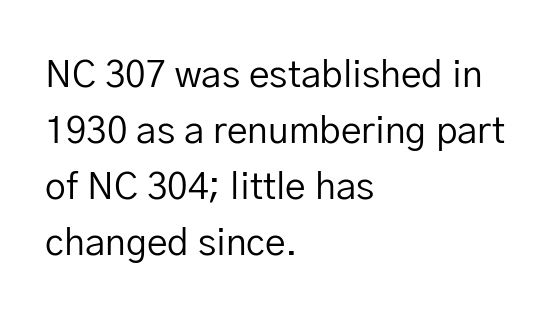
{"serif": "no", "italic": "no", "bold": "no", "weight": "regular", "width": "normal", "stroke_contrast": "low", "x_height": "medium", "monospaced": "no", "underline": "no", "align": "left", "line_spacing": "normal", "line_spacing_ratio": 1.51, "letter_spacing": "normal", "letter_spacing_em": 0.0, "glyph_px": 37}
